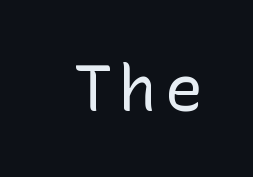
Q: Is the text bold? A: No.
Q: Is the text italic (slanted)? A: No, it is upright.
Q: Is the typeface a serif or a sans-serif typeface? A: Sans-serif.
Q: Is the text underlined? A: No.
Q: Width (condensed, normal, or wide)? A: Normal.
Q: Stroke contrast? A: Low.
Q: x-height? A: Medium.
